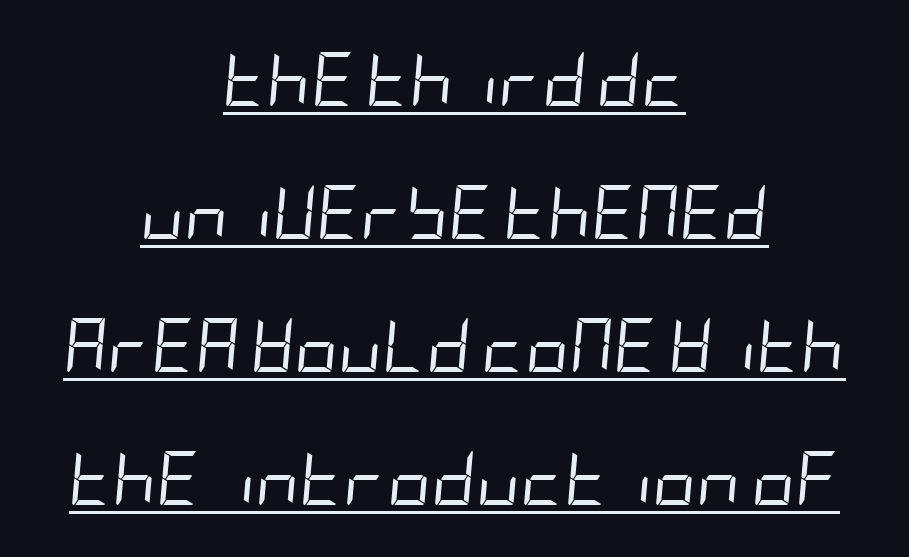
The image shows 54 px regular-weight, condensed type, italic (leaning right); set centered, loose line spacing (2.46x), normal letter spacing, underlined; low stroke contrast and a large x-height.
